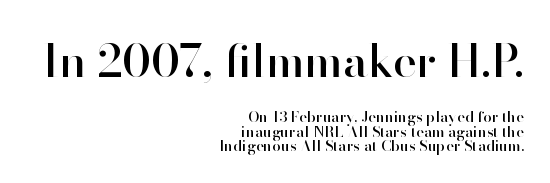
{"serif": "no", "italic": "no", "width": "normal", "stroke_contrast": "high", "x_height": "small", "monospaced": "no", "underline": "no", "align": "right", "line_spacing": "tight", "line_spacing_ratio": 0.96, "letter_spacing": "normal", "letter_spacing_em": 0.0, "larger_block": "first", "size_ratio": 3.0, "glyph_px": 45}
